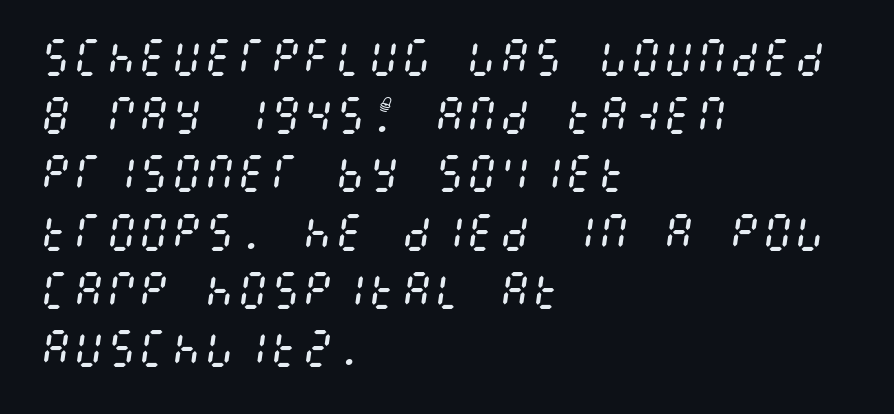
Check the space under the baseline: it is left empty. The vertical gap from one line to the next is medium. Default kerning and tracking; the words read as compact shapes. If you drew a line through each stem, it would be angled.
